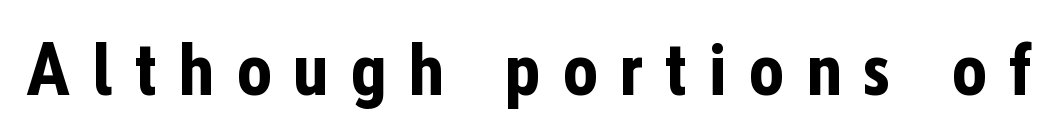
The passage shown is typed in a proportional face where columns would drift. Every stem runs plumb, perpendicular to the baseline. As a designer I'd log this as weight 700, bold. Nothing sits at the stroke ends, so this counts as sans-serif. Substantial extra tracking has been applied to these lines.
